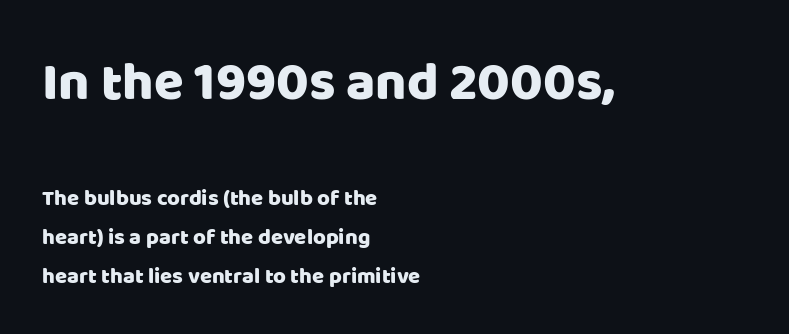
{"serif": "no", "italic": "no", "width": "normal", "stroke_contrast": "low", "x_height": "large", "monospaced": "no", "underline": "no", "align": "left", "line_spacing_ratio": 1.77, "letter_spacing": "normal", "letter_spacing_em": 0.0, "larger_block": "first", "size_ratio": 2.45, "glyph_px": 54}
